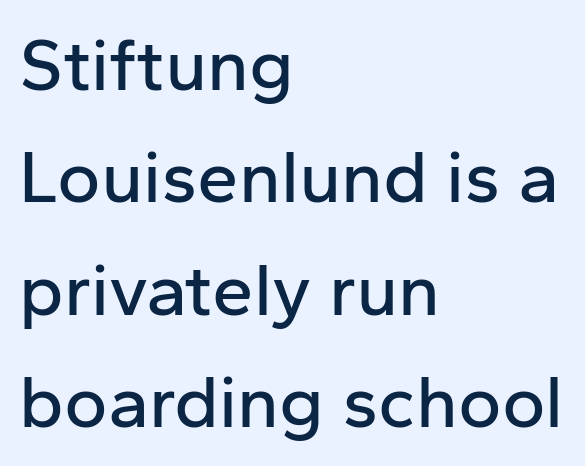
Line beginnings align vertically; line endings do not. You could not count columns in this text — the font is proportionally spaced. Observe the absence of serifs on each vertical stroke in this sample. If you drew a line through each stem, it would be perfectly vertical.
